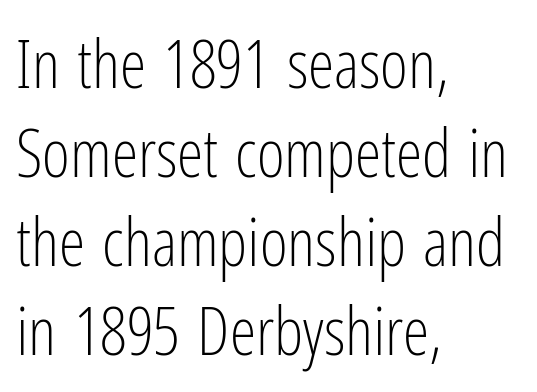
{"serif": "no", "italic": "no", "bold": "no", "weight": "light", "width": "condensed", "stroke_contrast": "low", "x_height": "medium", "monospaced": "no", "underline": "no", "align": "left", "line_spacing": "normal", "line_spacing_ratio": 1.33, "letter_spacing": "normal", "letter_spacing_em": 0.0, "glyph_px": 67}
